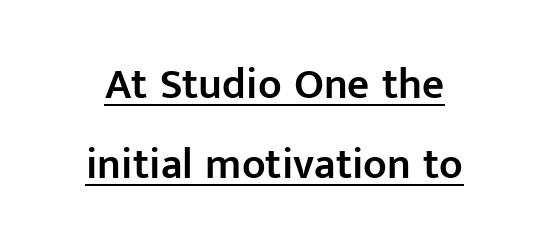
{"serif": "no", "italic": "no", "bold": "semi", "weight": "semibold", "width": "normal", "stroke_contrast": "low", "x_height": "medium", "monospaced": "no", "underline": "yes", "align": "center", "line_spacing_ratio": 1.87, "letter_spacing": "normal", "letter_spacing_em": 0.0, "glyph_px": 43}
